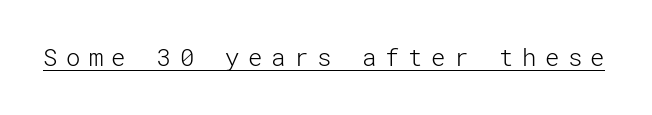
The image shows 24 px text type, upright; set unusually wide letter spacing (+0.35 em), underlined.
